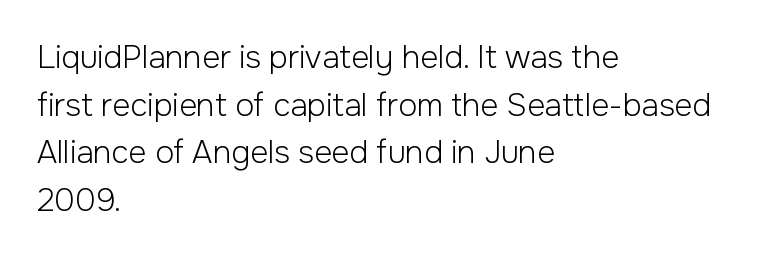
The image shows 31 px light sans-serif type, upright; set left-aligned, normal line spacing (1.54x), normal letter spacing, not underlined; low stroke contrast and a medium x-height.
